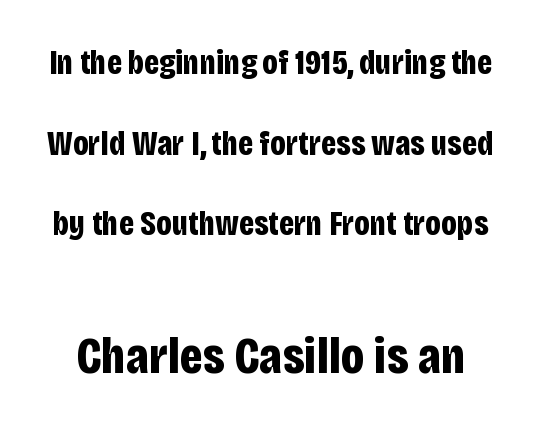
The image shows 51 px bold, condensed sans-serif type, upright; set loose line spacing (2.37x), normal letter spacing, not underlined; the second (bottom) block is 1.5x larger; low stroke contrast and a large x-height.
